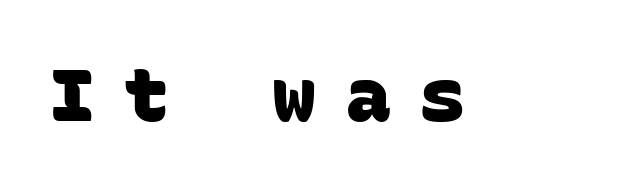
In terms of weight, the rendering is a true, heavy bold. This sample has the even, mechanical cadence of fixed-width lettering. You could only call the tracking loose — the letters float apart. Grotesque or geometric, the face here clearly has no serifs. The baseline area is clear.
